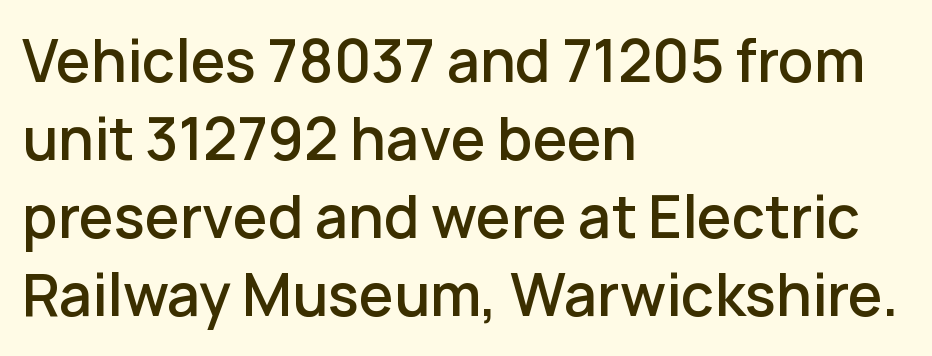
Q: Is the text bold? A: Semi-bold.
Q: Is the text italic (slanted)? A: No, it is upright.
Q: Is the typeface a serif or a sans-serif typeface? A: Sans-serif.
Q: Is the text underlined? A: No.
Q: How is the paragraph aligned? A: Left-aligned.
Q: Is the spacing between letters normal or unusually wide? A: Normal.
Q: Is the spacing between lines tight, normal or loose? A: Normal.
Q: Width (condensed, normal, or wide)? A: Normal.
Q: Stroke contrast? A: Low.
Q: x-height? A: Medium.
Q: Monospaced? A: No.
